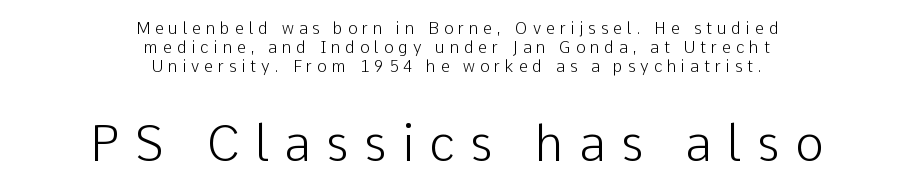
Varying glyph widths throughout — classic text-font behaviour. Line starts and ends both wander, symmetrically. The text was rendered using a sans face with plain stroke endings. Nobody drew a line under any word here. Bigger letters appear in the bottom chunk; the top chunk is reduced.
